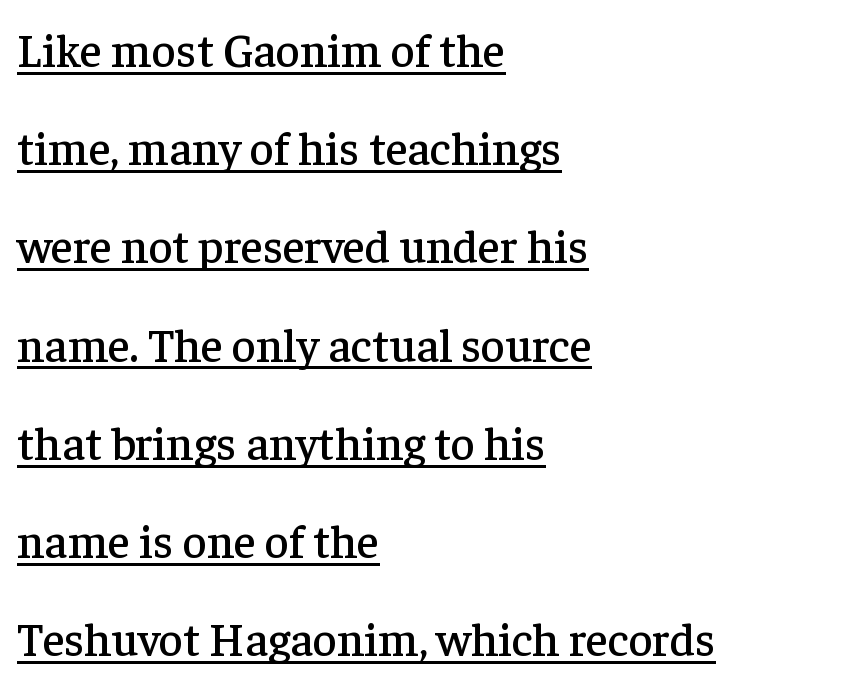
The image shows 47 px serif type, upright; set left-aligned, loose line spacing (2.09x), normal letter spacing, underlined; low stroke contrast and a medium x-height.
